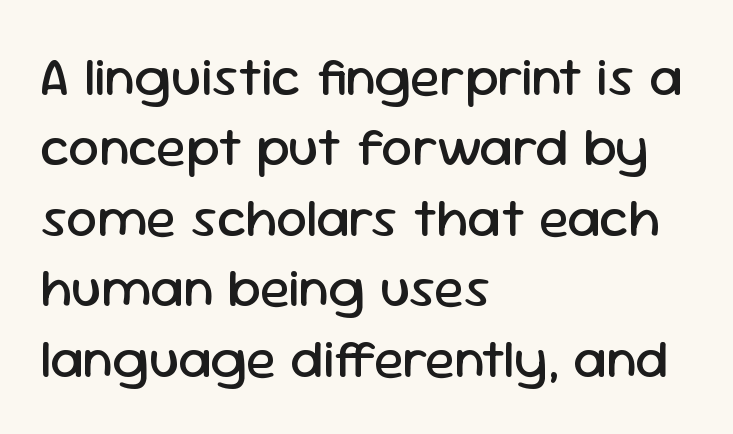
The words here are not underlined. Rendered with straight, roman letterforms. No heavy texture on the line: the type isn't bold. The rendering keeps characters at their native spacing.
